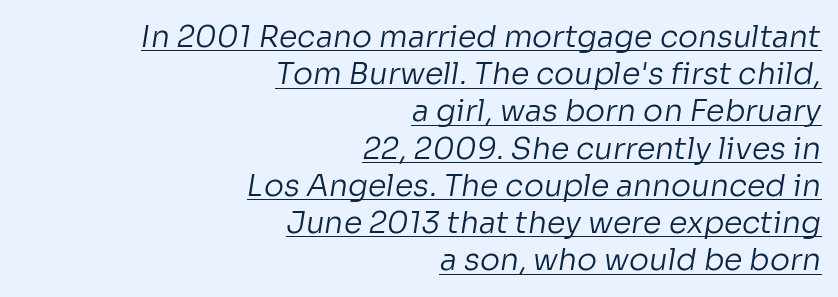
Q: Is the text bold? A: No.
Q: Is the typeface a serif or a sans-serif typeface? A: Sans-serif.
Q: Is the text underlined? A: Yes.
Q: How is the paragraph aligned? A: Right-aligned.
Q: Is the spacing between letters normal or unusually wide? A: Normal.
Q: Width (condensed, normal, or wide)? A: Normal.
Q: Stroke contrast? A: Low.
Q: x-height? A: Medium.
Q: Monospaced? A: No.
